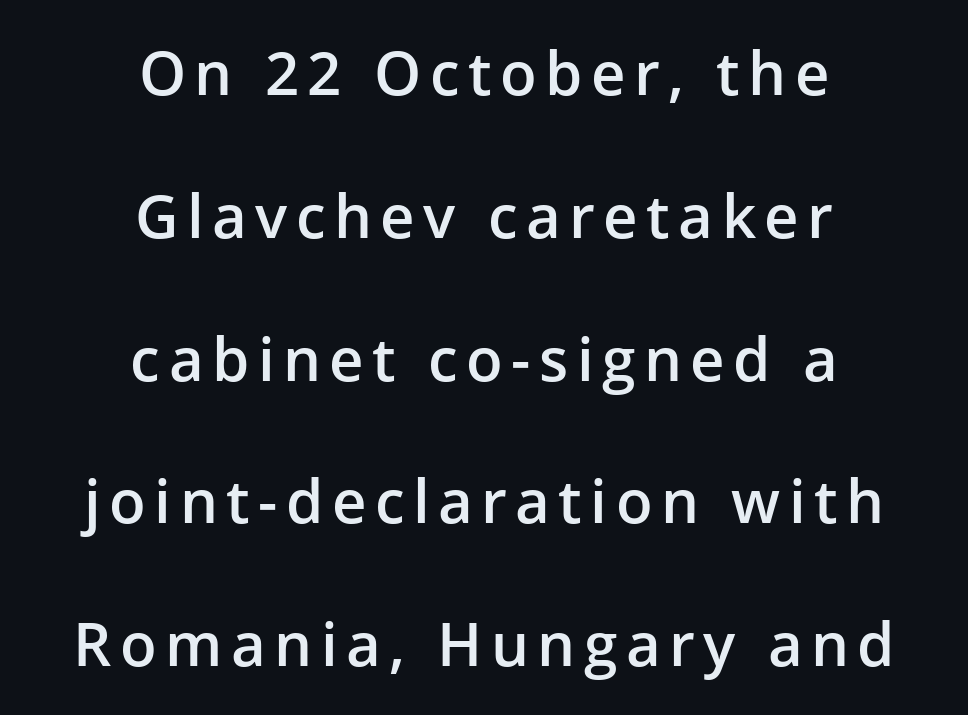
{"serif": "no", "italic": "no", "bold": "semi", "weight": "semibold", "width": "normal", "stroke_contrast": "low", "x_height": "medium", "monospaced": "no", "underline": "no", "align": "center", "line_spacing": "loose", "line_spacing_ratio": 2.38, "glyph_px": 60}
